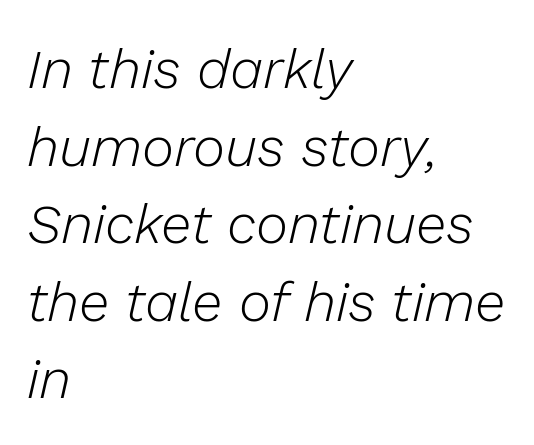
The image shows 55 px light type, italic (leaning right); set left-aligned, normal line spacing (1.41x), normal letter spacing, not underlined; low stroke contrast and a medium x-height.
